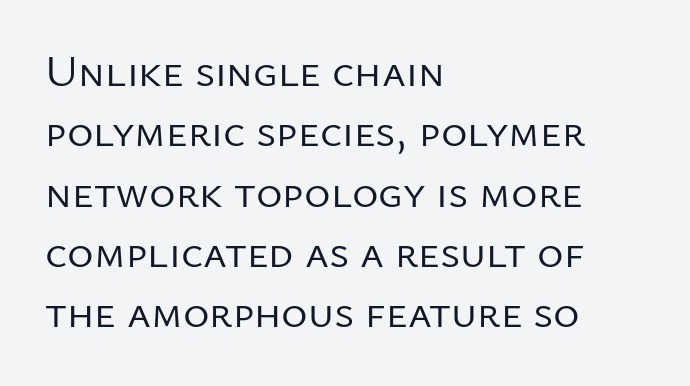
Q: Is the text bold? A: No.
Q: Is the text italic (slanted)? A: No, it is upright.
Q: Is the typeface a serif or a sans-serif typeface? A: Sans-serif.
Q: Is the text underlined? A: No.
Q: How is the paragraph aligned? A: Left-aligned.
Q: Is the spacing between letters normal or unusually wide? A: Normal.
Q: Is the spacing between lines tight, normal or loose? A: Normal.
Q: Width (condensed, normal, or wide)? A: Normal.
Q: Stroke contrast? A: Low.
Q: x-height? A: Medium.
Q: Monospaced? A: No.
